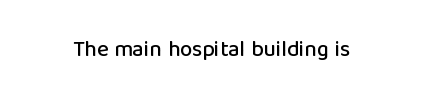
Q: Is the text italic (slanted)? A: No, it is upright.
Q: Is the text underlined? A: No.
Q: Is the spacing between letters normal or unusually wide? A: Normal.
